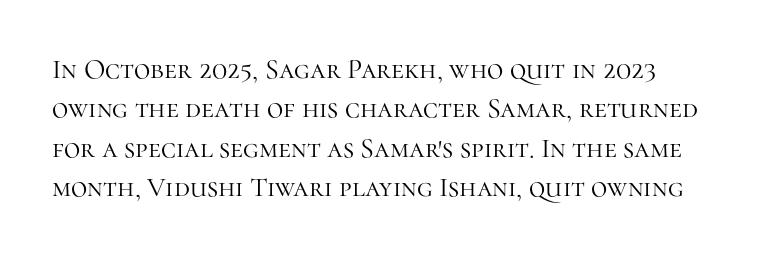
The image shows 28 px light serif type, upright; set normal line spacing (1.41x), normal letter spacing, not underlined; high stroke contrast and a medium x-height.
